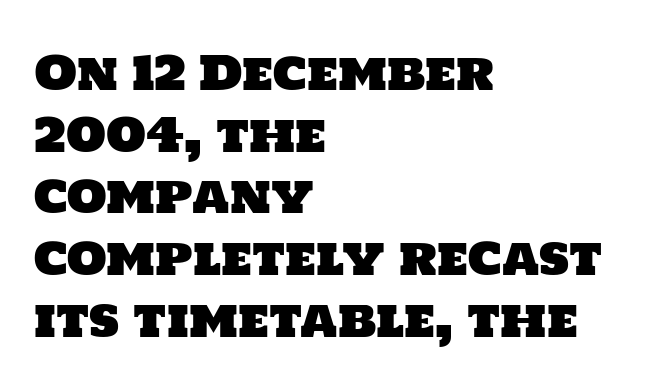
This is sans-serif lettering, the kind often seen on screens and signage. A classic flush-left, rag-right setting is used for this passage. The lines sit at an ordinary, default distance from one another. No word sits above an underline. Inter-character spacing is left at the font's built-in metrics. Proportional: the letters do not fall into vertical columns.
